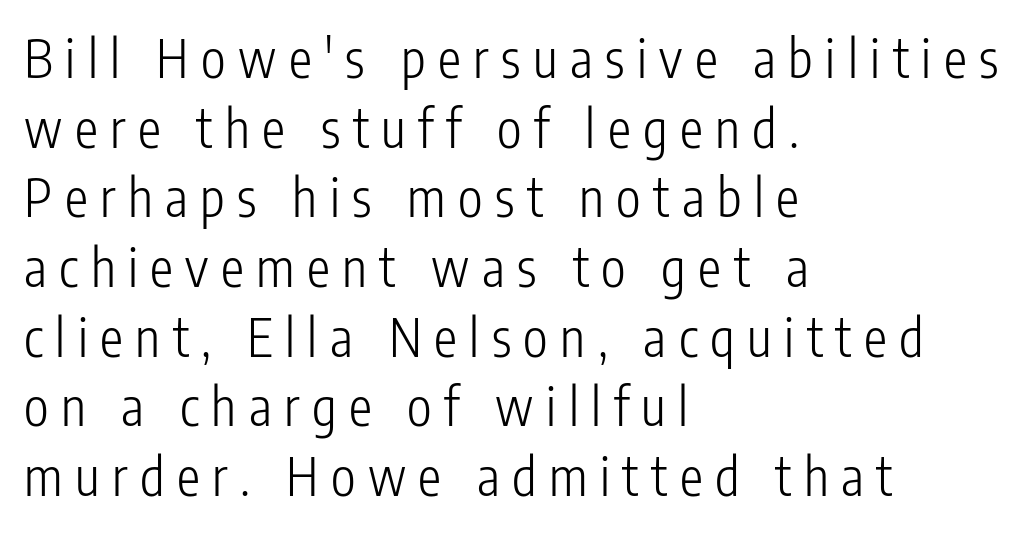
The image shows 52 px light, condensed sans-serif type, upright; set left-aligned, normal line spacing (1.34x), unusually wide letter spacing (+0.24 em), not underlined; low stroke contrast and a medium x-height.
